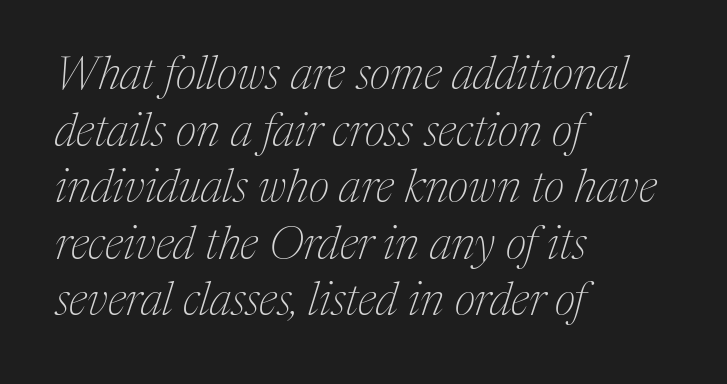
Are there feet on the stems? There are — it's a serif. These lines were composed using italics. The line texture is even and compact thanks to regular tracking. Alignment: flush left.
